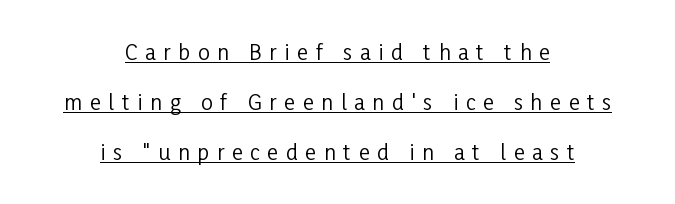
{"italic": "no", "bold": "no", "underline": "yes", "align": "center", "line_spacing": "loose", "line_spacing_ratio": 2.39, "letter_spacing": "wide", "letter_spacing_em": 0.37, "glyph_px": 21}
